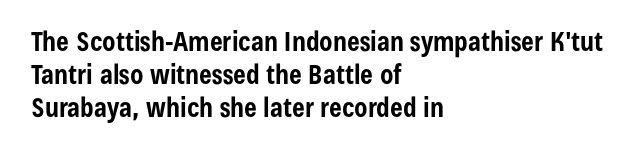
Q: Is the text bold? A: Yes.
Q: Is the text italic (slanted)? A: No, it is upright.
Q: Is the text underlined? A: No.
Q: How is the paragraph aligned? A: Left-aligned.
Q: Is the spacing between letters normal or unusually wide? A: Normal.
